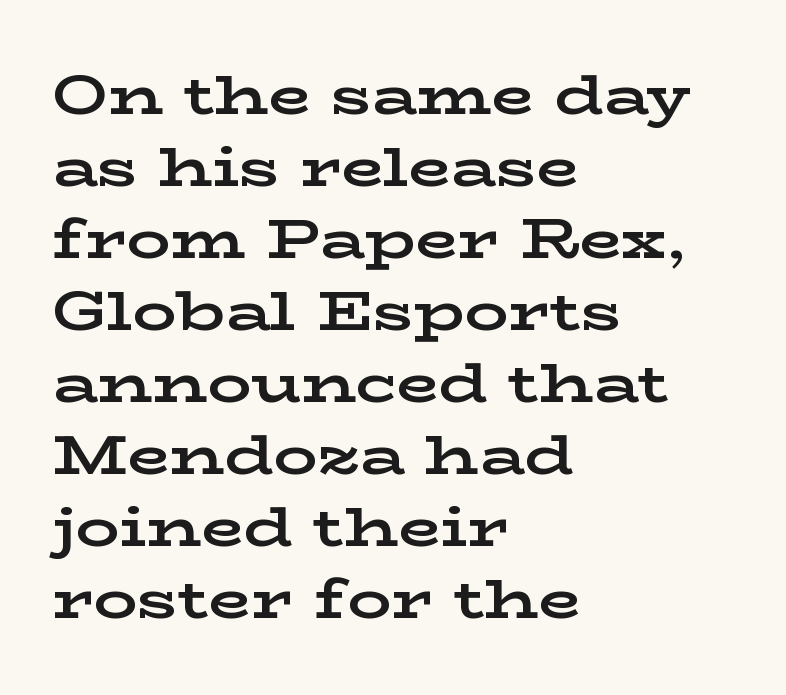
Q: Is the text bold? A: Yes.
Q: Is the text italic (slanted)? A: No, it is upright.
Q: Is the typeface a serif or a sans-serif typeface? A: Serif.
Q: Is the text underlined? A: No.
Q: How is the paragraph aligned? A: Left-aligned.
Q: Is the spacing between letters normal or unusually wide? A: Normal.
Q: Is the spacing between lines tight, normal or loose? A: Normal.
Q: Width (condensed, normal, or wide)? A: Wide.
Q: Stroke contrast? A: Low.
Q: x-height? A: Medium.
Q: Monospaced? A: No.
